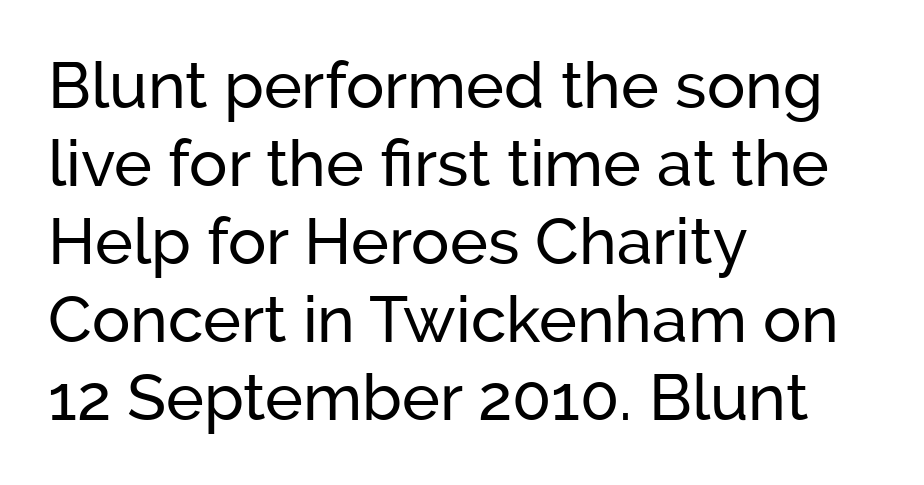
To sum up the face: it is a sans, with no serifs. Posture: straight, roman, zero tilt. Lines of text with bare space underneath. This sample has the flowing, uneven cadence of proportional lettering.
